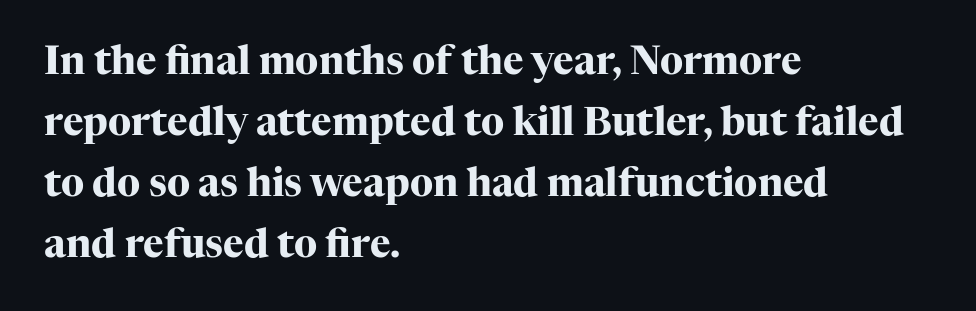
{"serif": "yes", "italic": "no", "bold": "yes", "weight": "heavy", "width": "normal", "stroke_contrast": "high", "x_height": "medium", "monospaced": "no", "underline": "no", "align": "left", "line_spacing": "normal", "line_spacing_ratio": 1.56, "letter_spacing": "normal", "letter_spacing_em": 0.0, "glyph_px": 39}
